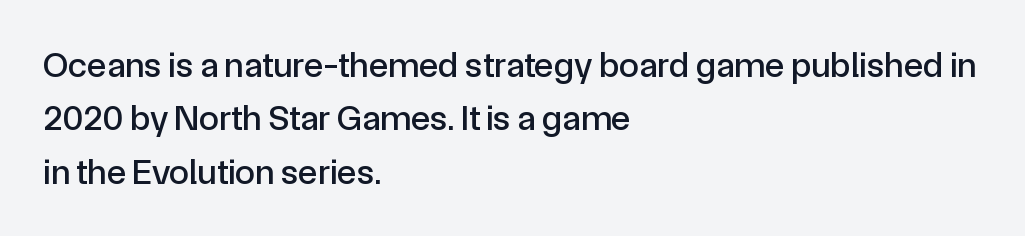
Q: Is the text italic (slanted)? A: No, it is upright.
Q: Is the typeface a serif or a sans-serif typeface? A: Sans-serif.
Q: Is the text underlined? A: No.
Q: How is the paragraph aligned? A: Left-aligned.
Q: Is the spacing between letters normal or unusually wide? A: Normal.
Q: Is the spacing between lines tight, normal or loose? A: Normal.
Q: Width (condensed, normal, or wide)? A: Normal.
Q: x-height? A: Medium.
Q: Monospaced? A: No.
